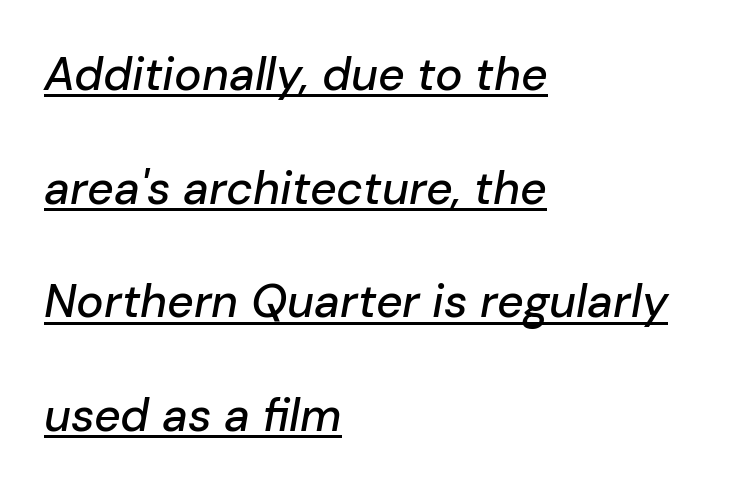
{"italic": "yes", "lean": "right", "slant_degrees": 10, "width": "normal", "stroke_contrast": "low", "x_height": "medium", "monospaced": "no", "underline": "yes", "align": "left", "line_spacing": "loose", "line_spacing_ratio": 2.47, "letter_spacing": "normal", "letter_spacing_em": 0.0, "glyph_px": 46}
